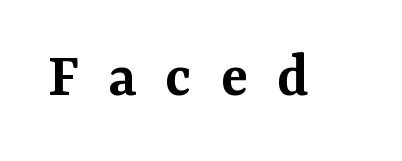
Every character sits straight up, as roman type does. The words here are not underlined. You could not count columns in this text — the font is proportionally spaced. The rendering uses a semibold face; strokes are thickened but not to full bold. Unlike a clean sans, this face finishes its strokes with serifs. In terms of letterspacing, this is a distinctly airy, spread setting.
